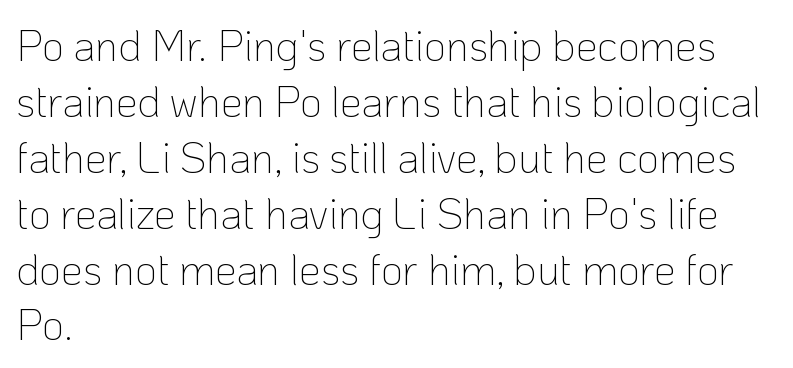
The image shows 43 px thin sans-serif type, upright; set left-aligned, normal line spacing (1.3x), normal letter spacing, not underlined; low stroke contrast and a medium x-height.
